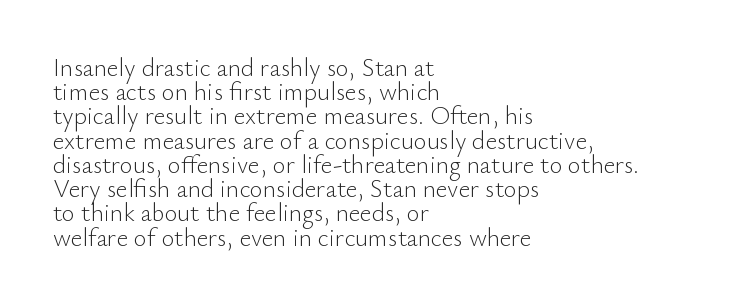
The image shows 25 px text type, upright; set left-aligned, tight line spacing (0.97x), normal letter spacing, not underlined.
